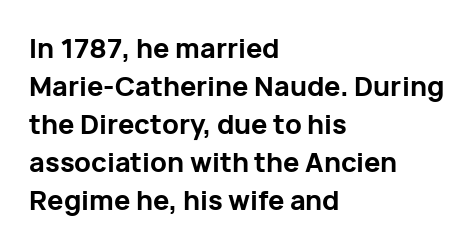
Q: Is the text bold? A: Yes.
Q: Is the text italic (slanted)? A: No, it is upright.
Q: Is the text underlined? A: No.
Q: How is the paragraph aligned? A: Left-aligned.
Q: Is the spacing between letters normal or unusually wide? A: Normal.
Q: Is the spacing between lines tight, normal or loose? A: Normal.
